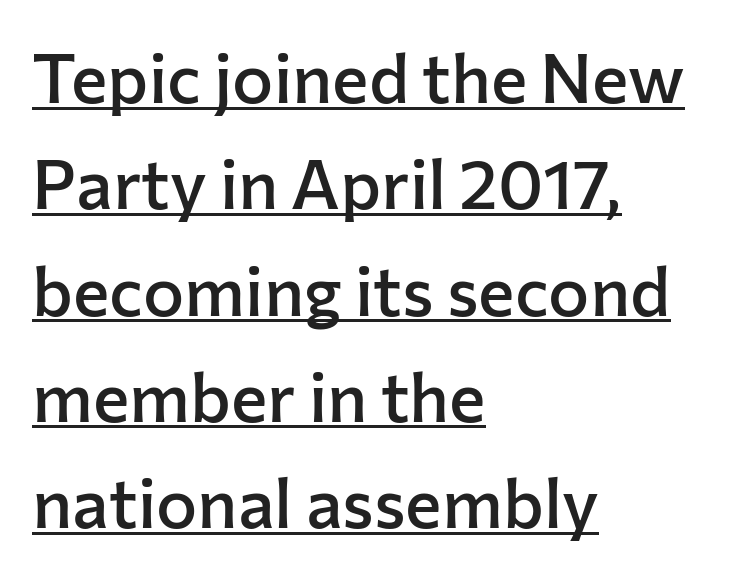
The image shows 69 px semibold sans-serif type, upright; set left-aligned, normal line spacing (1.54x), normal letter spacing, underlined; low stroke contrast and a medium x-height.
